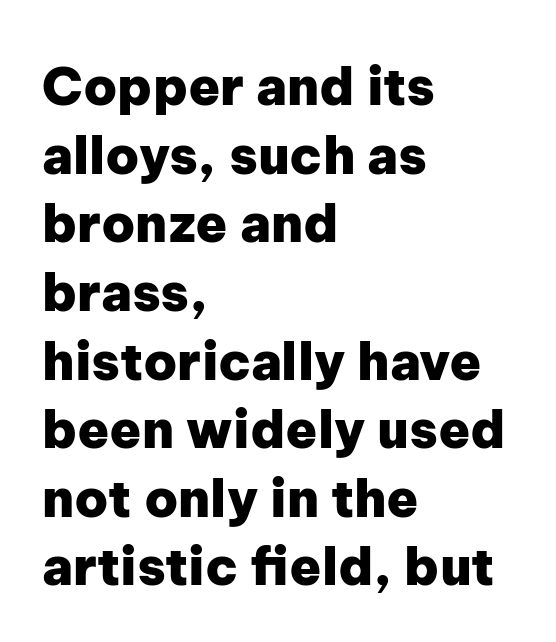
{"serif": "no", "italic": "no", "bold": "yes", "weight": "heavy", "width": "normal", "stroke_contrast": "low", "x_height": "medium", "monospaced": "no", "underline": "no", "align": "left", "line_spacing": "normal", "line_spacing_ratio": 1.32, "letter_spacing": "normal", "letter_spacing_em": 0.0, "glyph_px": 52}
